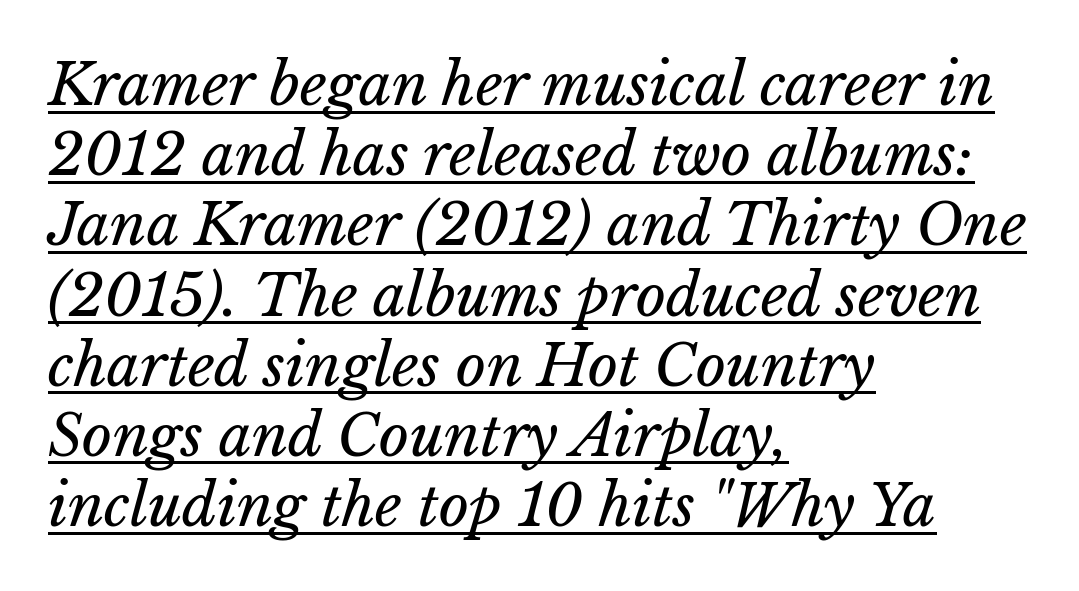
{"italic": "yes", "lean": "right", "slant_degrees": 15, "bold": "no", "weight": "regular", "width": "normal", "stroke_contrast": "low", "x_height": "medium", "monospaced": "no", "underline": "yes", "align": "left", "line_spacing_ratio": 1.21, "letter_spacing": "normal", "letter_spacing_em": 0.0, "glyph_px": 58}
